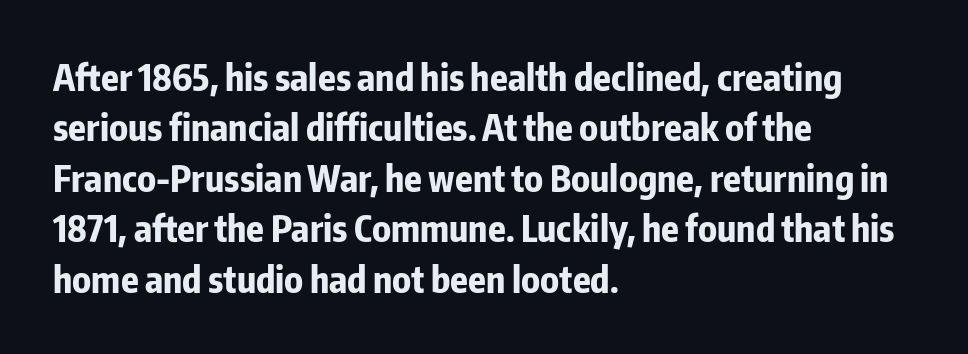
{"serif": "no", "italic": "no", "bold": "yes", "weight": "bold", "width": "condensed", "stroke_contrast": "low", "x_height": "medium", "monospaced": "no", "underline": "no", "align": "left", "line_spacing": "normal", "line_spacing_ratio": 1.4, "letter_spacing": "normal", "letter_spacing_em": 0.0, "glyph_px": 36}
